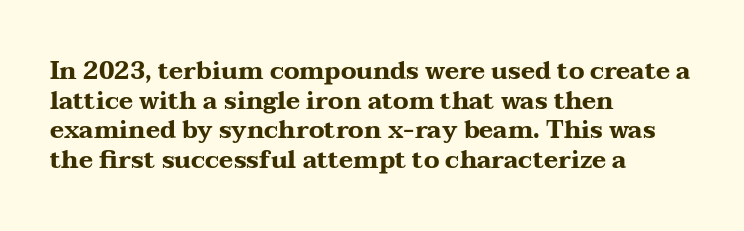
The image shows 24 px bold type, upright; set left-aligned, line spacing 1.23x, normal letter spacing, not underlined.
